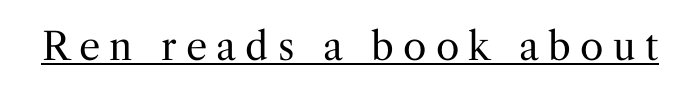
The image shows 38 px regular-weight serif type, upright; set unusually wide letter spacing (+0.24 em), underlined; medium stroke contrast and a medium x-height.
